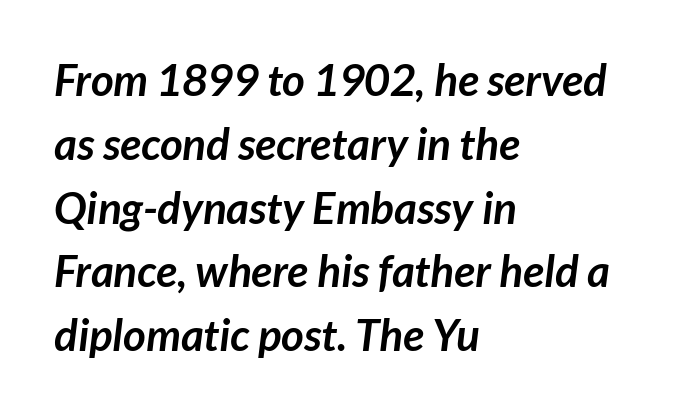
Words appear dense and cohesive because spacing is normal. Here the designer chose a conventional face with non-uniform glyph widths. Thick stems and heavy bowls — unmistakably bold. The paragraph has a hard left edge and a soft right edge.
